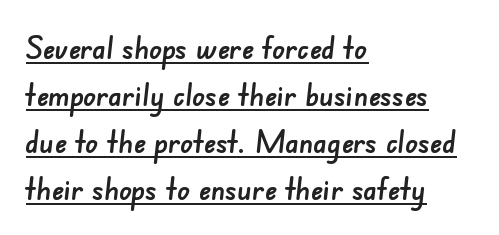
Q: Is the typeface a serif or a sans-serif typeface? A: Sans-serif.
Q: Is the text underlined? A: Yes.
Q: How is the paragraph aligned? A: Left-aligned.
Q: Is the spacing between letters normal or unusually wide? A: Normal.
Q: Is the spacing between lines tight, normal or loose? A: Normal.
Q: Width (condensed, normal, or wide)? A: Normal.
Q: Stroke contrast? A: Low.
Q: x-height? A: Small.
Q: Monospaced? A: No.
